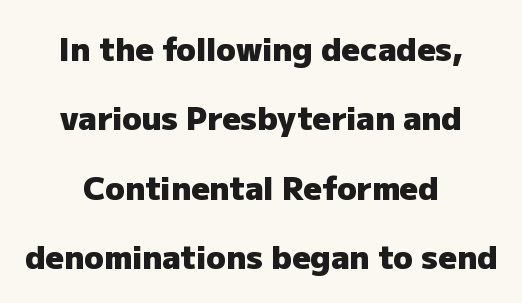
Set as a true bold cut, around the 700 mark. A typesetter would label this face a sans. No word sits above an underline. These lines were composed using upright roman letters.
